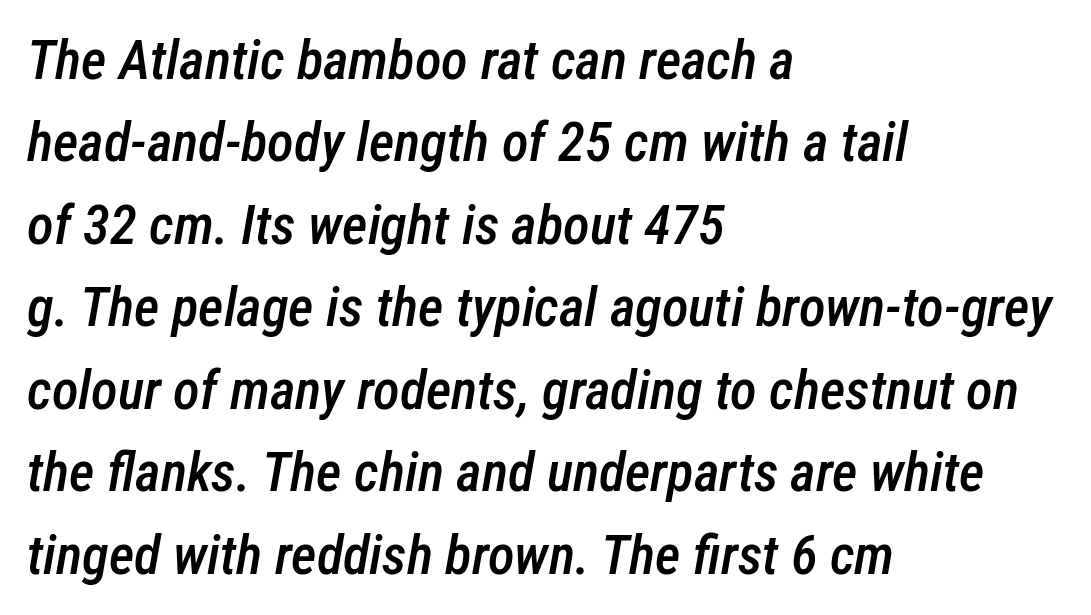
The image shows 55 px semibold, condensed type, italic (leaning right); set left-aligned, normal line spacing (1.5x), normal letter spacing, not underlined; low stroke contrast and a medium x-height.
